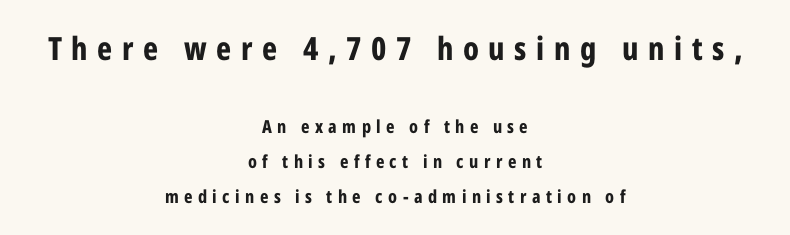
Teacher's note: observe the equal gaps on both sides — that is centered alignment. The earlier block is typeset at a bigger size than the later block. Regarding serifs, this sample does without them. The tracking reads as deliberately expanded to a designer's eye. Character widths vary here, with narrow letters taking less room than wide ones. Letters rest on an invisible, unmarked baseline.
